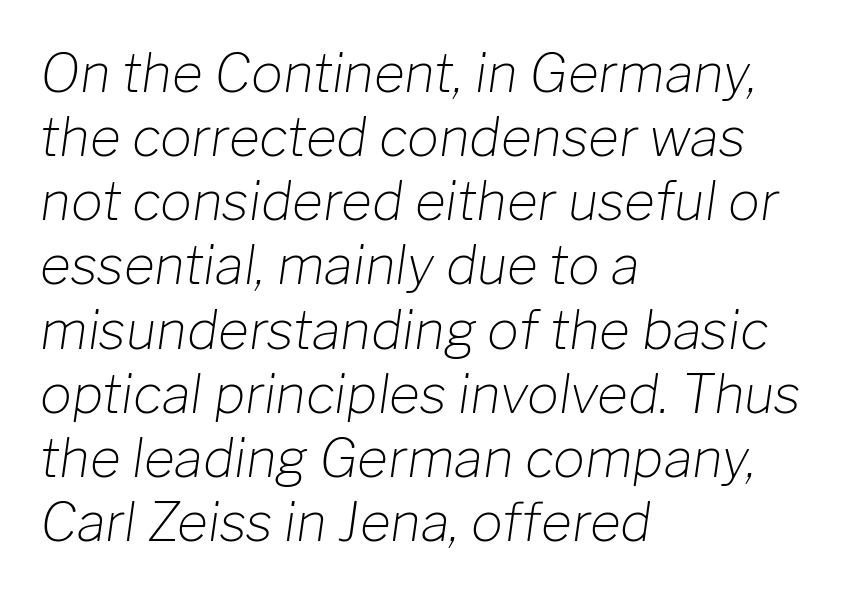
The image shows 53 px light type, italic (leaning right); set left-aligned, line spacing 1.21x, normal letter spacing, not underlined; low stroke contrast and a medium x-height.
